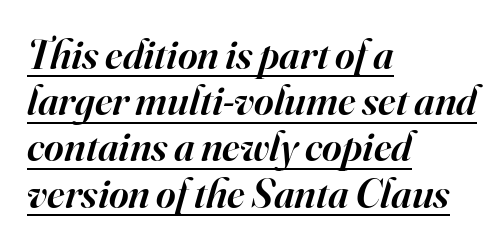
{"serif": "yes", "italic": "yes", "lean": "right", "slant_degrees": 16, "bold": "semi", "weight": "semibold", "width": "normal", "stroke_contrast": "high", "x_height": "small", "monospaced": "no", "underline": "yes", "align": "left", "line_spacing": "tight", "line_spacing_ratio": 1.1, "letter_spacing": "normal", "letter_spacing_em": 0.0, "glyph_px": 42}
